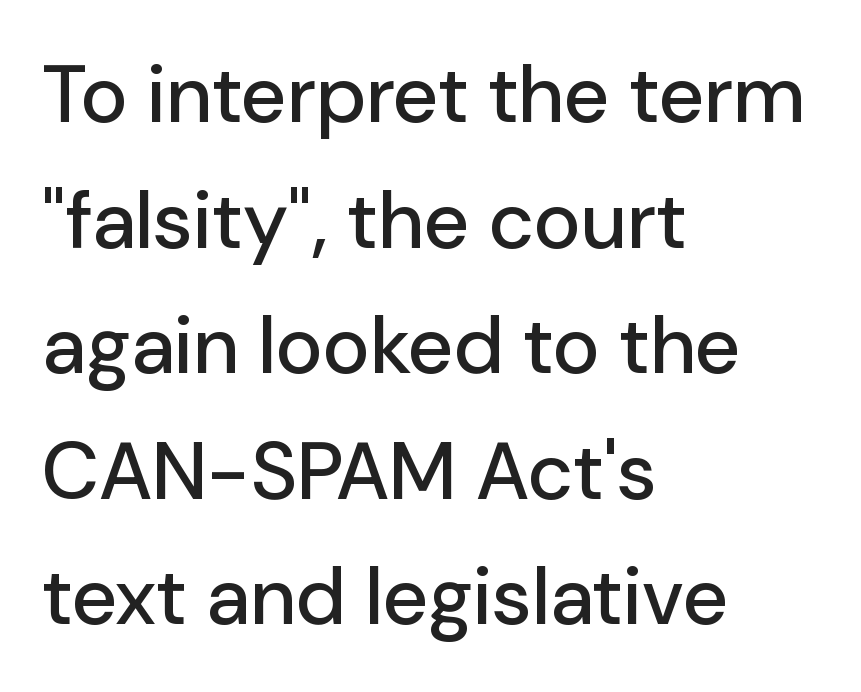
Q: Is the text italic (slanted)? A: No, it is upright.
Q: Is the typeface a serif or a sans-serif typeface? A: Sans-serif.
Q: Is the text underlined? A: No.
Q: How is the paragraph aligned? A: Left-aligned.
Q: Is the spacing between letters normal or unusually wide? A: Normal.
Q: Is the spacing between lines tight, normal or loose? A: Normal.
Q: Width (condensed, normal, or wide)? A: Normal.
Q: Stroke contrast? A: Low.
Q: x-height? A: Medium.
Q: Monospaced? A: No.
